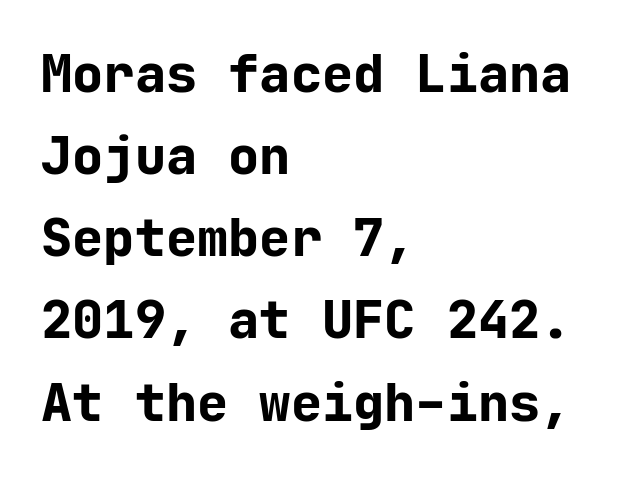
Q: Is the text bold? A: Yes.
Q: Is the text italic (slanted)? A: No, it is upright.
Q: Is the typeface a serif or a sans-serif typeface? A: Sans-serif.
Q: Is the text underlined? A: No.
Q: How is the paragraph aligned? A: Left-aligned.
Q: Is the spacing between letters normal or unusually wide? A: Normal.
Q: Is the spacing between lines tight, normal or loose? A: Normal.
Q: Width (condensed, normal, or wide)? A: Normal.
Q: Stroke contrast? A: Low.
Q: x-height? A: Medium.
Q: Monospaced? A: Yes.
